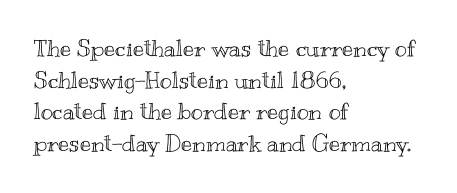
Q: Is the text italic (slanted)? A: No, it is upright.
Q: Is the text underlined? A: No.
Q: How is the paragraph aligned? A: Left-aligned.
Q: Is the spacing between letters normal or unusually wide? A: Normal.
Q: Is the spacing between lines tight, normal or loose? A: Normal.
